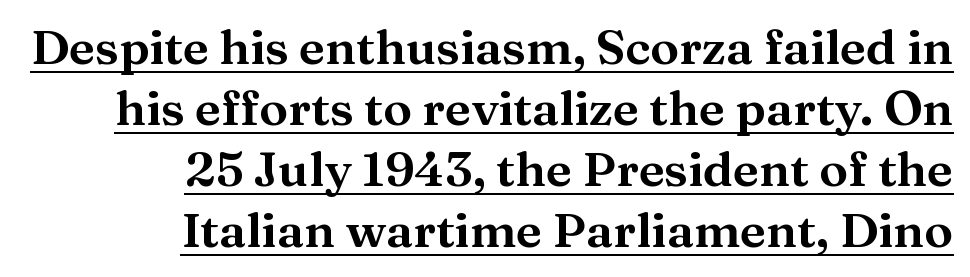
Q: Is the text italic (slanted)? A: No, it is upright.
Q: Is the typeface a serif or a sans-serif typeface? A: Serif.
Q: Is the text underlined? A: Yes.
Q: How is the paragraph aligned? A: Right-aligned.
Q: Is the spacing between letters normal or unusually wide? A: Normal.
Q: Is the spacing between lines tight, normal or loose? A: Normal.
Q: Width (condensed, normal, or wide)? A: Wide.
Q: Stroke contrast? A: Medium.
Q: x-height? A: Medium.
Q: Monospaced? A: No.
